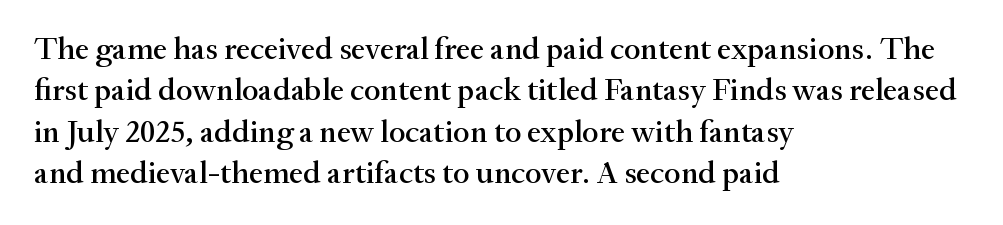
{"serif": "yes", "italic": "no", "width": "normal", "stroke_contrast": "medium", "x_height": "small", "monospaced": "no", "underline": "no", "align": "left", "line_spacing": "normal", "line_spacing_ratio": 1.29, "letter_spacing": "normal", "letter_spacing_em": 0.0, "glyph_px": 32}
